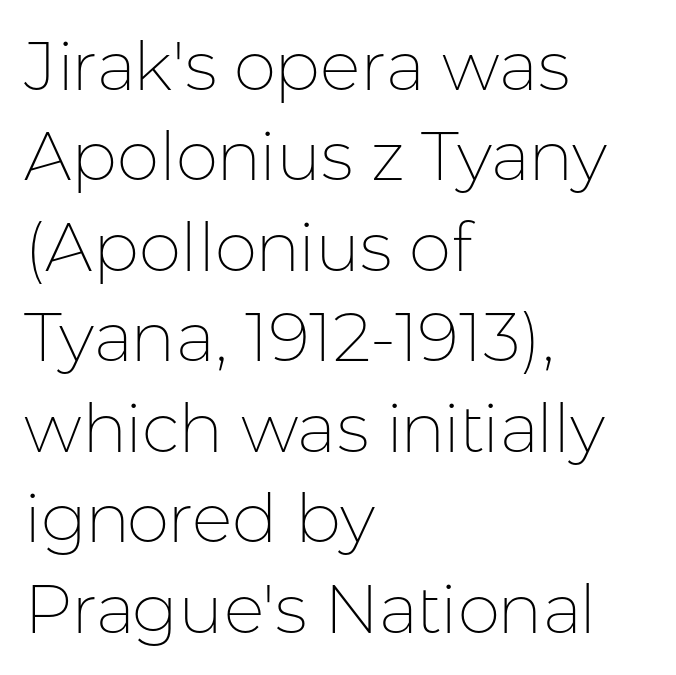
Q: Is the text bold? A: No.
Q: Is the text italic (slanted)? A: No, it is upright.
Q: Is the typeface a serif or a sans-serif typeface? A: Sans-serif.
Q: Is the text underlined? A: No.
Q: How is the paragraph aligned? A: Left-aligned.
Q: Is the spacing between letters normal or unusually wide? A: Normal.
Q: Is the spacing between lines tight, normal or loose? A: Normal.
Q: Width (condensed, normal, or wide)? A: Normal.
Q: Stroke contrast? A: Low.
Q: x-height? A: Medium.
Q: Monospaced? A: No.
